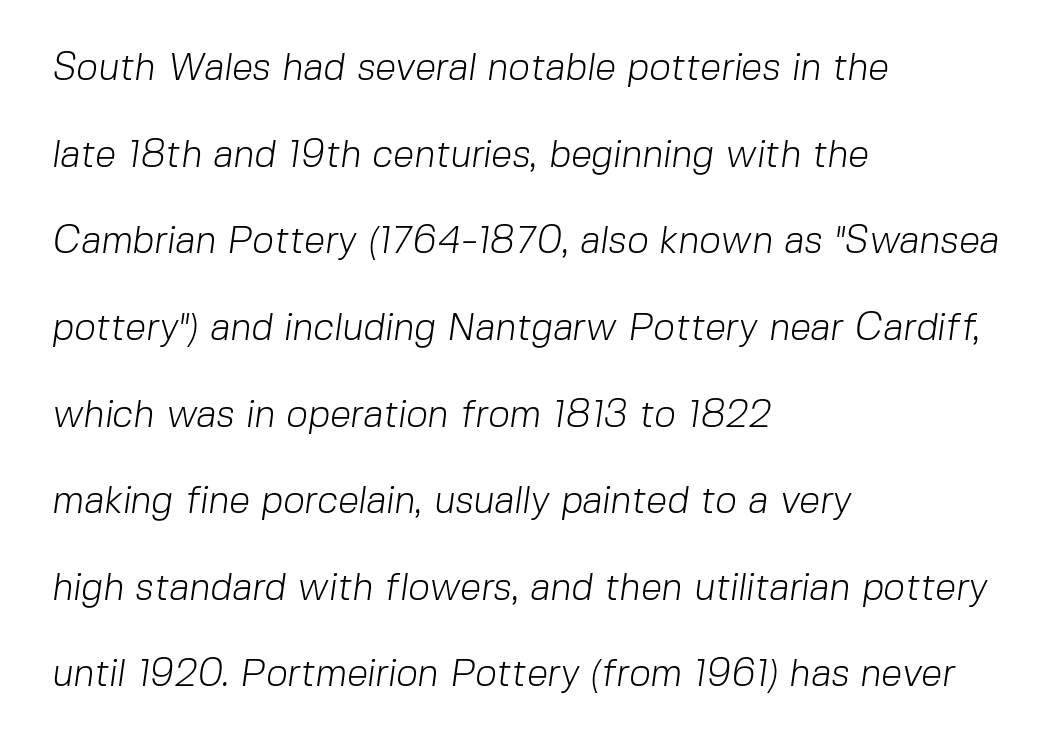
{"serif": "no", "bold": "no", "weight": "light", "width": "normal", "stroke_contrast": "low", "x_height": "medium", "monospaced": "no", "underline": "no", "align": "left", "line_spacing": "loose", "line_spacing_ratio": 2.28, "letter_spacing": "normal", "letter_spacing_em": 0.0, "glyph_px": 38}
